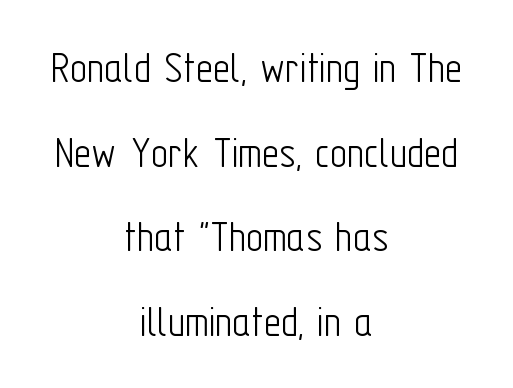
{"serif": "no", "italic": "no", "bold": "no", "weight": "light", "width": "condensed", "stroke_contrast": "low", "x_height": "medium", "monospaced": "no", "underline": "no", "align": "center", "line_spacing_ratio": 1.8, "letter_spacing": "normal", "letter_spacing_em": 0.0, "glyph_px": 47}
